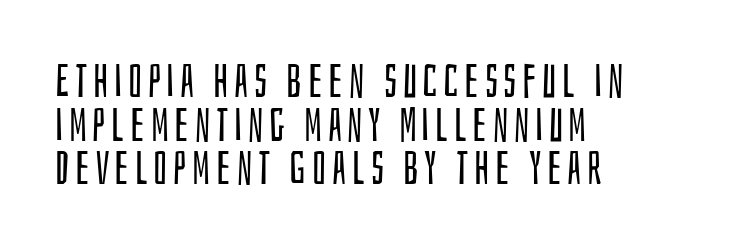
Q: Is the text bold? A: No.
Q: Is the text italic (slanted)? A: No, it is upright.
Q: Is the typeface a serif or a sans-serif typeface? A: Sans-serif.
Q: Is the text underlined? A: No.
Q: How is the paragraph aligned? A: Left-aligned.
Q: Is the spacing between lines tight, normal or loose? A: Tight.
Q: Width (condensed, normal, or wide)? A: Condensed.
Q: Stroke contrast? A: Low.
Q: x-height? A: Large.
Q: Monospaced? A: No.
